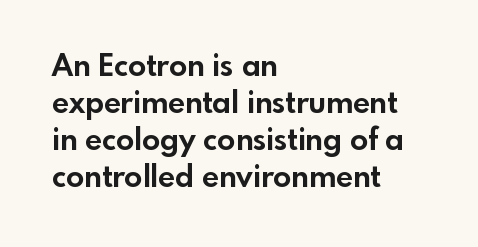
The image shows 30 px bold sans-serif type, upright; set left-aligned, line spacing 1.23x, normal letter spacing, not underlined; a small x-height.
